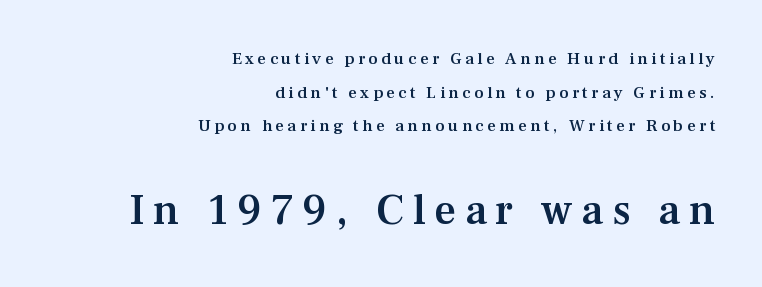
Only glyphs here, with clear space below each row. The passage is arranged like a letterhead date or caption credit — flush right. A serif font was chosen for this passage. These lines are rendered in a variable-pitch font. Strokes here are thickened, but only to semibold level. Characters follow at a spacing far wider than the type designer built in.
